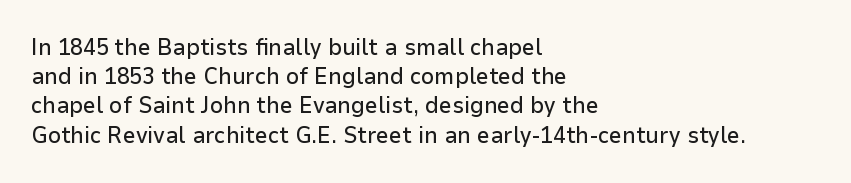
Q: Is the text italic (slanted)? A: No, it is upright.
Q: Is the text underlined? A: No.
Q: How is the paragraph aligned? A: Left-aligned.
Q: Is the spacing between letters normal or unusually wide? A: Normal.
Q: Is the spacing between lines tight, normal or loose? A: Normal.
